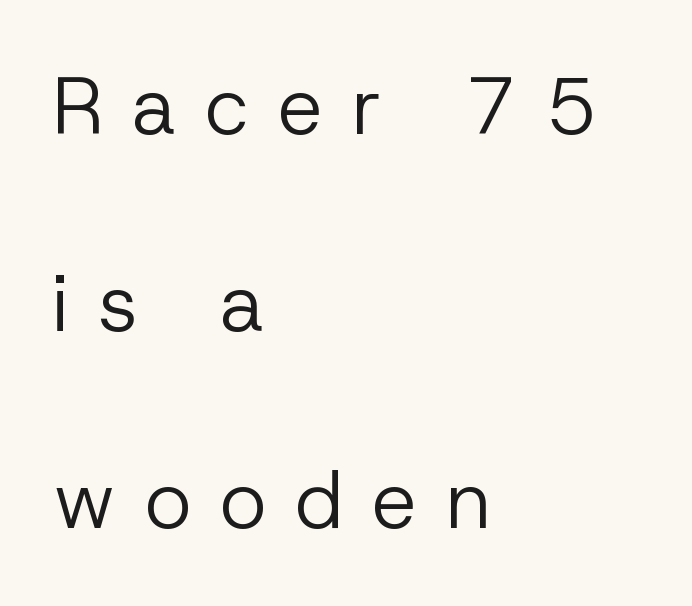
{"serif": "no", "italic": "no", "bold": "no", "weight": "regular", "width": "normal", "stroke_contrast": "low", "x_height": "medium", "monospaced": "no", "underline": "no", "align": "left", "line_spacing": "loose", "line_spacing_ratio": 2.46, "letter_spacing": "wide", "letter_spacing_em": 0.36, "glyph_px": 80}
